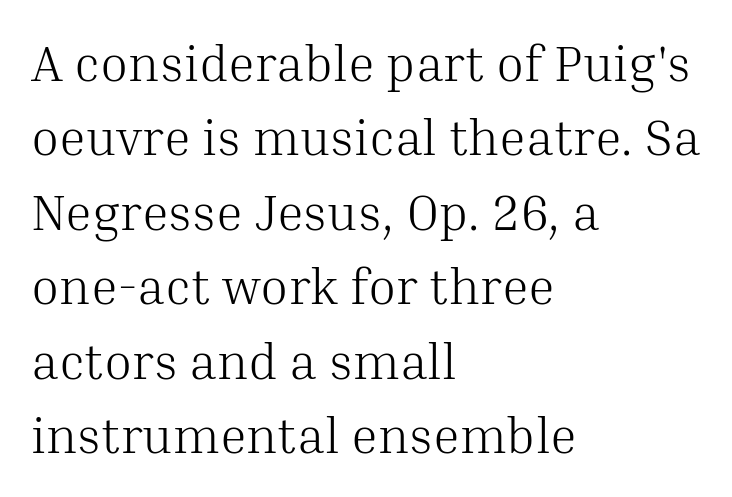
{"serif": "yes", "italic": "no", "bold": "no", "weight": "light", "width": "normal", "stroke_contrast": "medium", "x_height": "medium", "monospaced": "no", "underline": "no", "align": "left", "line_spacing": "normal", "line_spacing_ratio": 1.46, "letter_spacing": "normal", "letter_spacing_em": 0.0, "glyph_px": 51}
